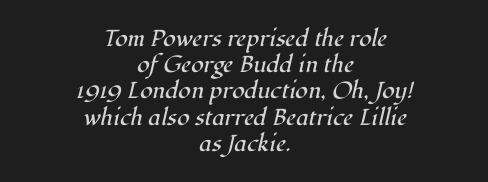
{"italic": "yes", "lean": "right", "slant_degrees": 12, "bold": "no", "underline": "no", "align": "center", "line_spacing": "tight", "line_spacing_ratio": 1.14, "letter_spacing": "normal", "letter_spacing_em": 0.0, "glyph_px": 23}
